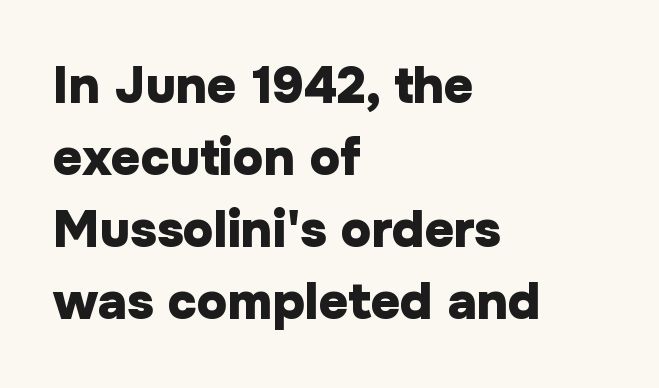
Q: Is the text bold? A: Yes.
Q: Is the text italic (slanted)? A: No, it is upright.
Q: Is the typeface a serif or a sans-serif typeface? A: Sans-serif.
Q: Is the text underlined? A: No.
Q: How is the paragraph aligned? A: Left-aligned.
Q: Is the spacing between letters normal or unusually wide? A: Normal.
Q: Is the spacing between lines tight, normal or loose? A: Normal.
Q: Width (condensed, normal, or wide)? A: Normal.
Q: Stroke contrast? A: Low.
Q: x-height? A: Medium.
Q: Monospaced? A: No.
